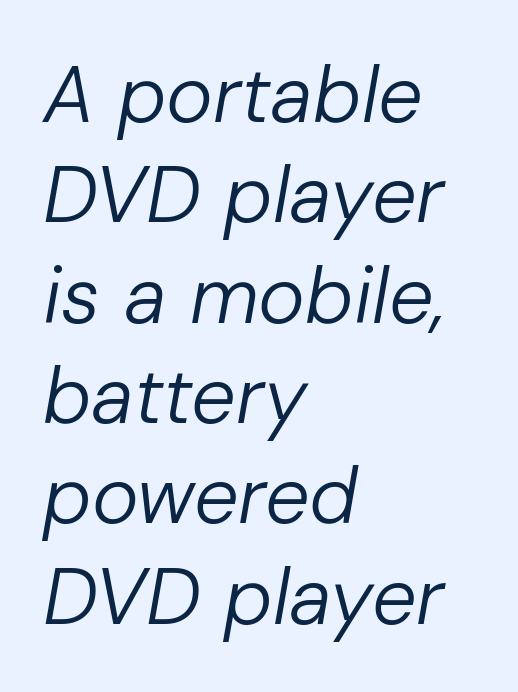
The image shows 79 px regular-weight type, italic (leaning right); set left-aligned, normal line spacing (1.27x), normal letter spacing, not underlined; low stroke contrast and a medium x-height.
